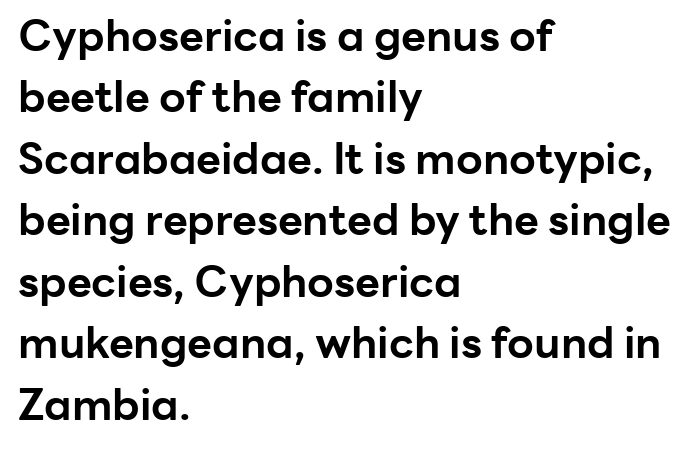
You can tell from the bare stems that sans-serif type was used. Descenders are the only things crossing below the line. A student would call this left alignment; a typographer would say flush left, rag right. Think of a printed novel: that variable character pitch is what you see here. Designer's note — italics off, roman on. Line spacing here is normal.
